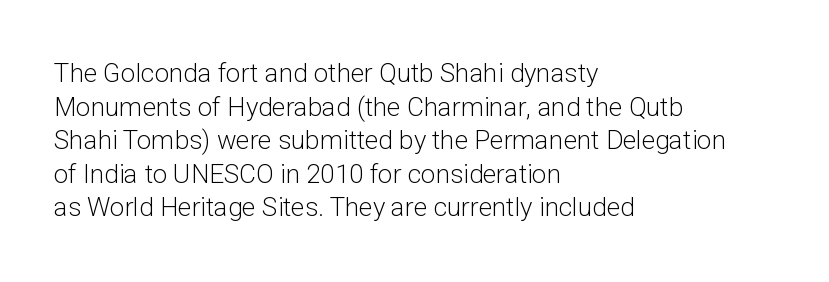
{"italic": "no", "bold": "no", "underline": "no", "align": "left", "line_spacing": "normal", "line_spacing_ratio": 1.29, "letter_spacing": "normal", "letter_spacing_em": 0.0, "glyph_px": 26}
